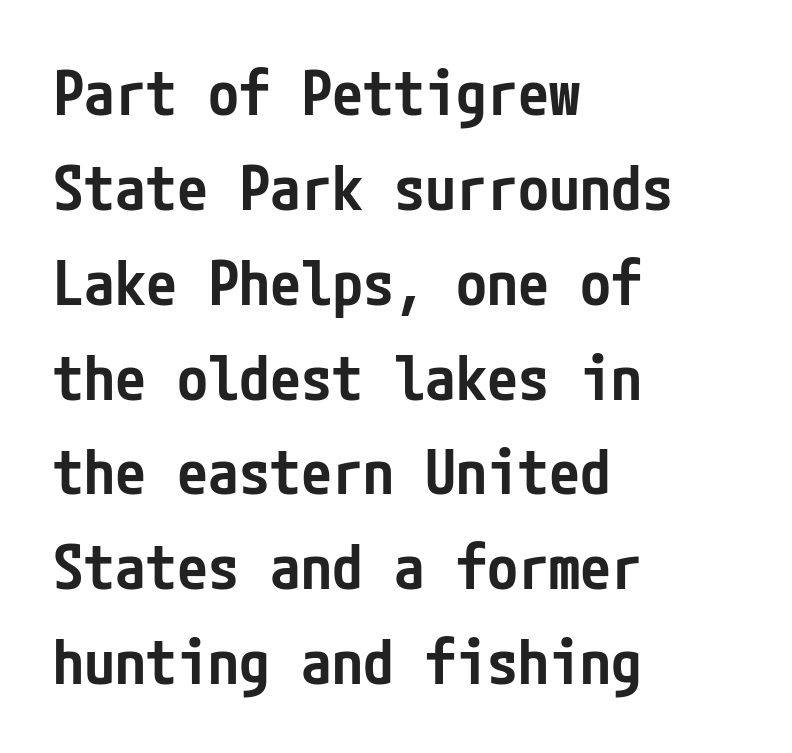
The image shows 62 px semibold, condensed sans-serif type, upright; set left-aligned, normal line spacing (1.53x), normal letter spacing, not underlined; low stroke contrast and a medium x-height.
